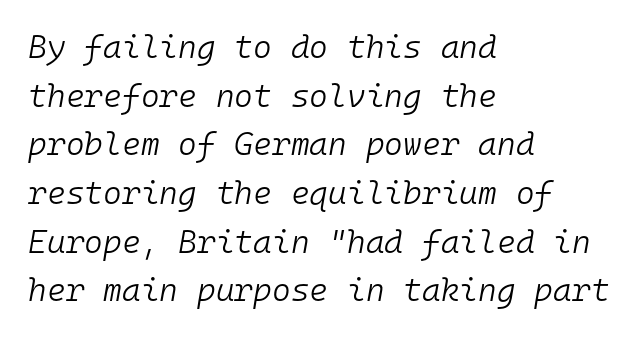
{"italic": "yes", "lean": "right", "slant_degrees": 10, "bold": "no", "weight": "light", "width": "normal", "stroke_contrast": "low", "x_height": "medium", "monospaced": "yes", "underline": "no", "align": "left", "line_spacing": "normal", "line_spacing_ratio": 1.52, "letter_spacing": "normal", "letter_spacing_em": 0.0, "glyph_px": 32}
